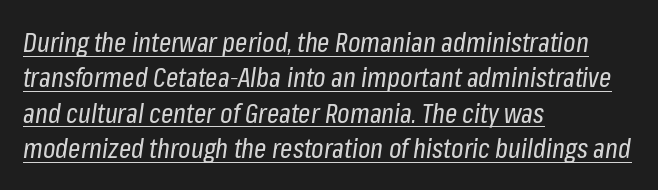
{"italic": "yes", "lean": "right", "slant_degrees": 8, "bold": "no", "underline": "yes", "align": "left", "line_spacing": "normal", "line_spacing_ratio": 1.31, "letter_spacing": "normal", "letter_spacing_em": 0.0, "glyph_px": 27}
